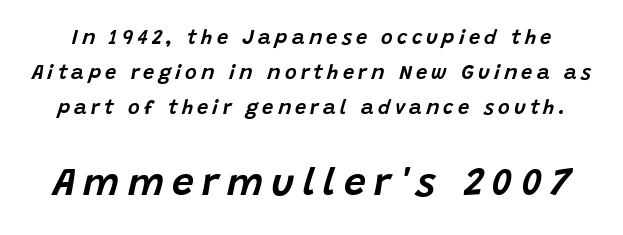
Q: Is the text italic (slanted)? A: Yes, it leans right by about 15 degrees.
Q: Is the text underlined? A: No.
Q: Is the spacing between letters normal or unusually wide? A: Unusually wide.
Q: Which block of text is set in a larger size, the first (top) or the second (bottom)? A: The second (bottom) one.
Q: Width (condensed, normal, or wide)? A: Normal.
Q: Stroke contrast? A: Low.
Q: x-height? A: Large.
Q: Monospaced? A: No.
